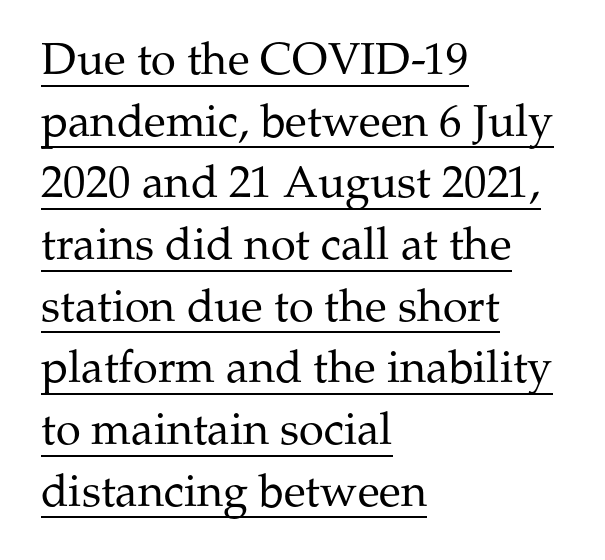
{"serif": "yes", "italic": "no", "bold": "no", "weight": "regular", "width": "normal", "stroke_contrast": "medium", "x_height": "medium", "monospaced": "no", "underline": "yes", "align": "left", "line_spacing": "normal", "line_spacing_ratio": 1.37, "letter_spacing": "normal", "letter_spacing_em": 0.0, "glyph_px": 45}
